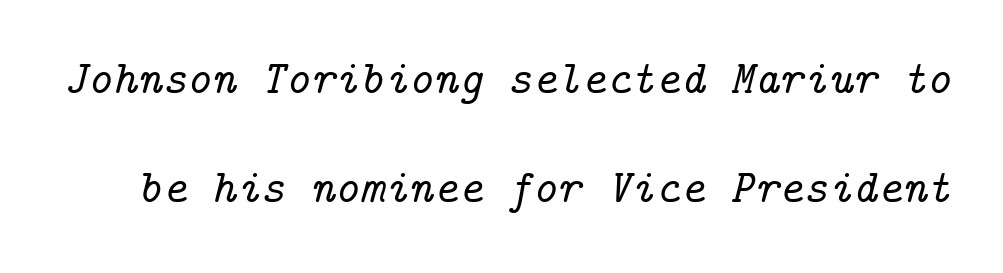
Q: Is the text italic (slanted)? A: Yes, it leans right by about 14 degrees.
Q: Is the typeface a serif or a sans-serif typeface? A: Serif.
Q: Is the text underlined? A: No.
Q: Is the spacing between letters normal or unusually wide? A: Normal.
Q: Is the spacing between lines tight, normal or loose? A: Loose.
Q: Width (condensed, normal, or wide)? A: Normal.
Q: Stroke contrast? A: Low.
Q: x-height? A: Medium.
